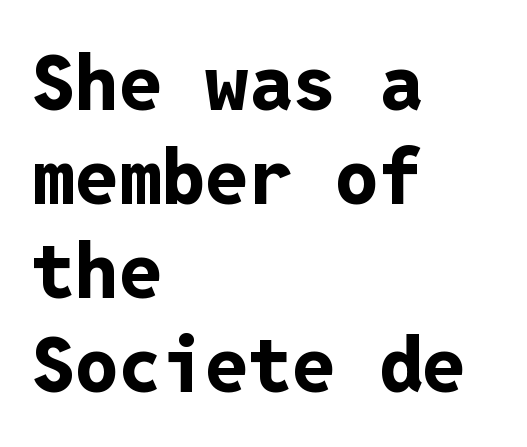
Unlike italic type, these characters show no tilt at all. Standard letterfit; no display-style spreading of the glyphs. Each line starts at the same left margin while the right side varies. Here the designer chose a console-style face with uniform glyph widths. Set as a true bold cut, around the 700 mark.
